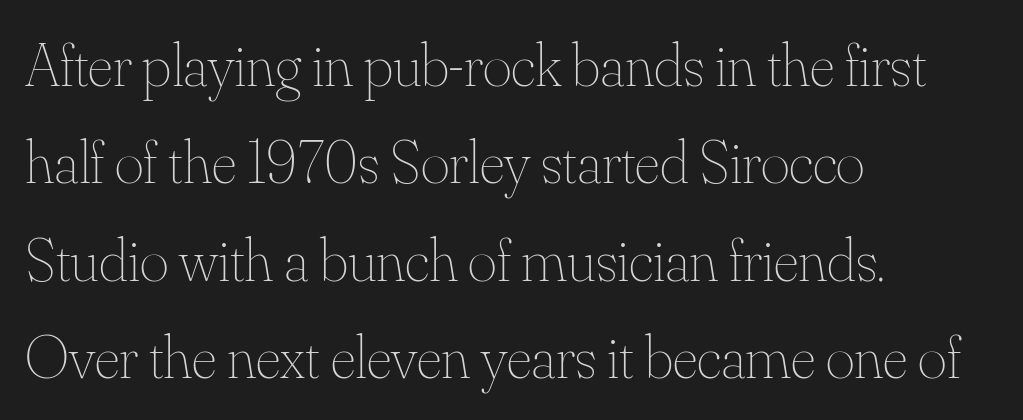
Q: Is the text bold? A: No.
Q: Is the text italic (slanted)? A: No, it is upright.
Q: Is the text underlined? A: No.
Q: How is the paragraph aligned? A: Left-aligned.
Q: Is the spacing between letters normal or unusually wide? A: Normal.
Q: Is the spacing between lines tight, normal or loose? A: Normal.
Q: Width (condensed, normal, or wide)? A: Normal.
Q: Stroke contrast? A: Medium.
Q: x-height? A: Small.
Q: Monospaced? A: No.
